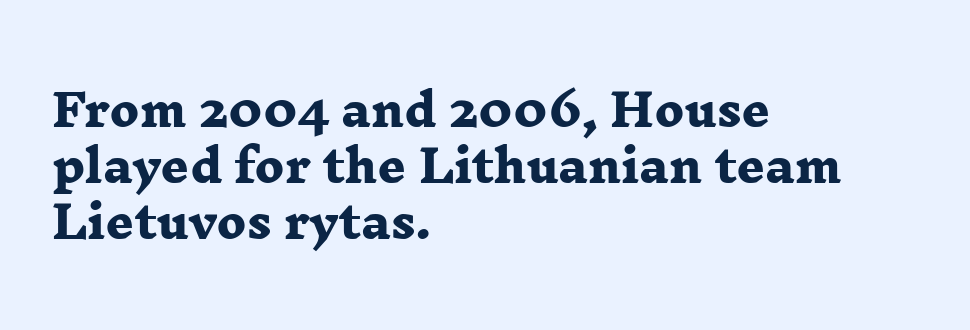
Q: Is the text bold? A: Yes.
Q: Is the typeface a serif or a sans-serif typeface? A: Serif.
Q: Is the text underlined? A: No.
Q: How is the paragraph aligned? A: Left-aligned.
Q: Is the spacing between letters normal or unusually wide? A: Normal.
Q: Is the spacing between lines tight, normal or loose? A: Normal.
Q: Width (condensed, normal, or wide)? A: Wide.
Q: Stroke contrast? A: Low.
Q: x-height? A: Medium.
Q: Monospaced? A: No.
